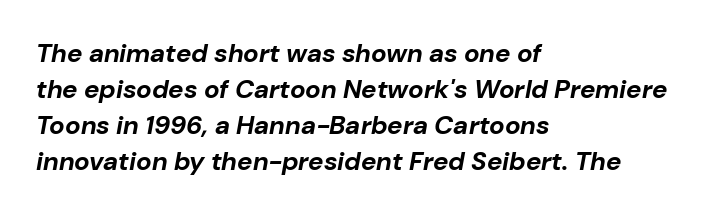
{"italic": "yes", "lean": "right", "slant_degrees": 10, "bold": "yes", "underline": "no", "align": "left", "line_spacing": "normal", "line_spacing_ratio": 1.38, "letter_spacing": "normal", "letter_spacing_em": 0.0, "glyph_px": 26}
